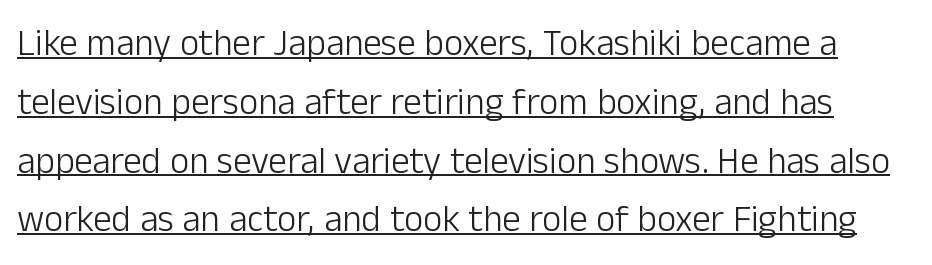
The image shows 37 px light sans-serif type, upright; set normal line spacing (1.59x), normal letter spacing, underlined; low stroke contrast and a medium x-height.
